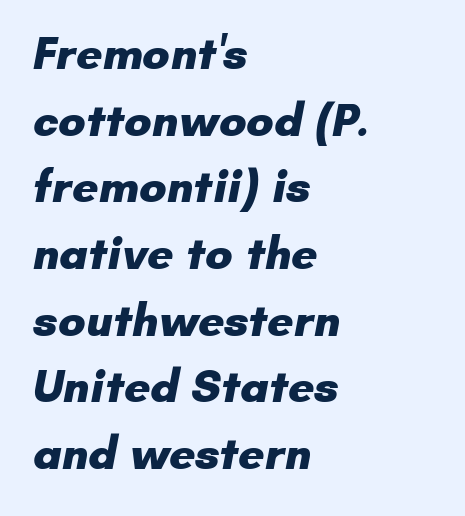
Descenders hang freely into open space. Standard letterfit; no display-style spreading of the glyphs. A classic flush-left, rag-right setting is used for this passage. The face used here is proportionally spaced, like ordinary book or web type. This rendering employs a face without finishing strokes, i.e., a sans-serif.
